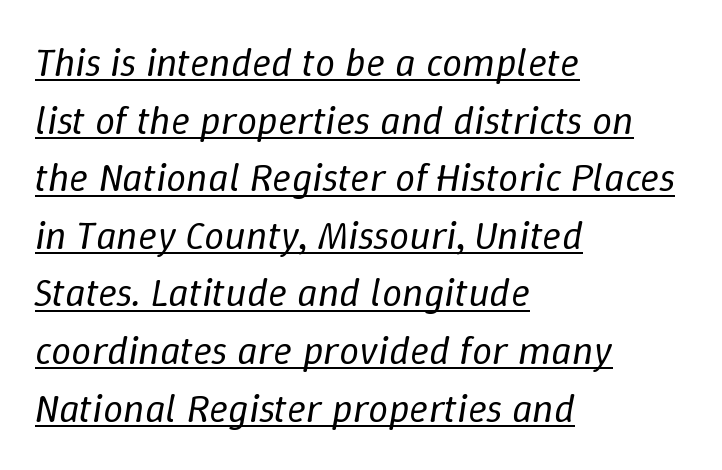
{"italic": "yes", "lean": "right", "slant_degrees": 9, "bold": "no", "weight": "regular", "width": "normal", "stroke_contrast": "low", "x_height": "medium", "monospaced": "no", "underline": "yes", "align": "left", "line_spacing": "normal", "line_spacing_ratio": 1.44, "letter_spacing": "normal", "letter_spacing_em": 0.0, "glyph_px": 40}
